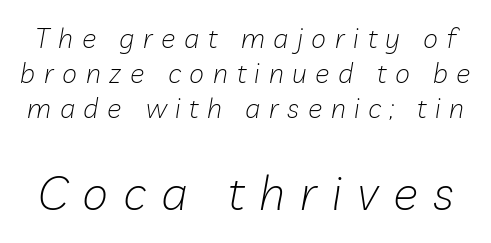
The image shows 47 px light type, italic (leaning right); set normal line spacing (1.29x), unusually wide letter spacing (+0.32 em), not underlined; the second (bottom) block is 1.74x larger; low stroke contrast and a medium x-height.
